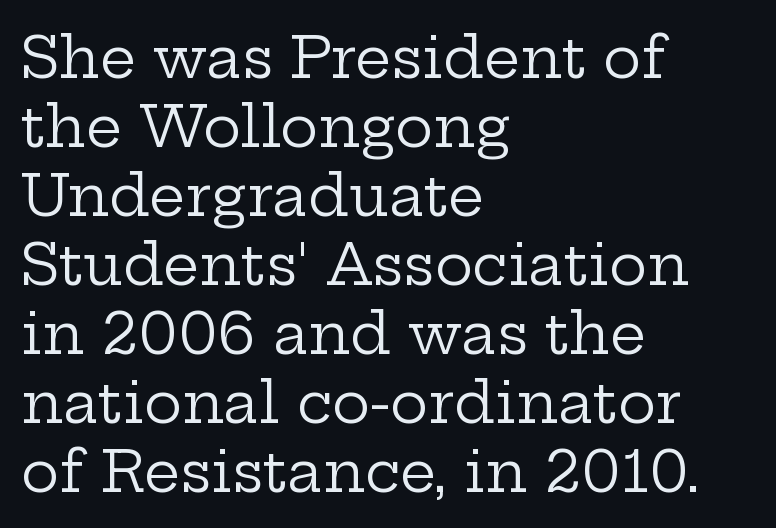
The image shows 57 px regular-weight, wide serif type, upright; set left-aligned, line spacing 1.21x, normal letter spacing, not underlined; low stroke contrast and a medium x-height.
